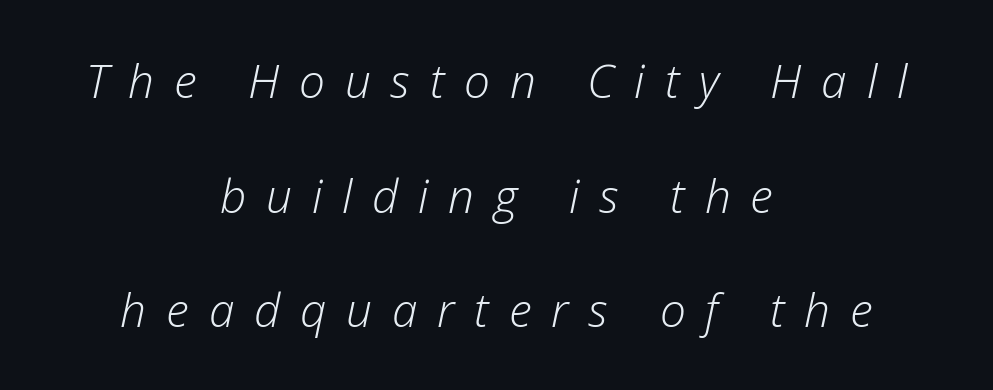
Q: Is the text bold? A: No.
Q: Is the text italic (slanted)? A: Yes, it leans right by about 12 degrees.
Q: Is the text underlined? A: No.
Q: How is the paragraph aligned? A: Centered.
Q: Is the spacing between letters normal or unusually wide? A: Unusually wide.
Q: Is the spacing between lines tight, normal or loose? A: Loose.
Q: Width (condensed, normal, or wide)? A: Normal.
Q: Stroke contrast? A: Low.
Q: x-height? A: Medium.
Q: Monospaced? A: No.
